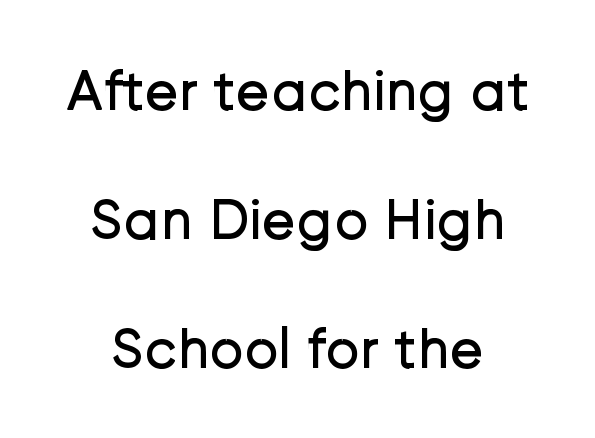
Q: Is the text bold? A: No.
Q: Is the text italic (slanted)? A: No, it is upright.
Q: Is the typeface a serif or a sans-serif typeface? A: Sans-serif.
Q: Is the text underlined? A: No.
Q: Is the spacing between letters normal or unusually wide? A: Normal.
Q: Is the spacing between lines tight, normal or loose? A: Loose.
Q: Width (condensed, normal, or wide)? A: Normal.
Q: Stroke contrast? A: Low.
Q: x-height? A: Medium.
Q: Monospaced? A: No.
